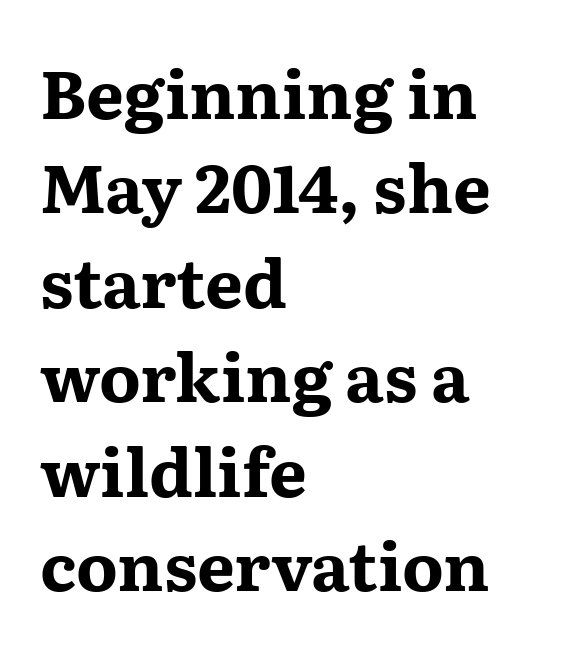
{"serif": "yes", "italic": "no", "bold": "yes", "weight": "bold", "width": "wide", "stroke_contrast": "medium", "x_height": "medium", "monospaced": "no", "underline": "no", "align": "left", "line_spacing": "normal", "line_spacing_ratio": 1.41, "letter_spacing": "normal", "letter_spacing_em": 0.0, "glyph_px": 67}
